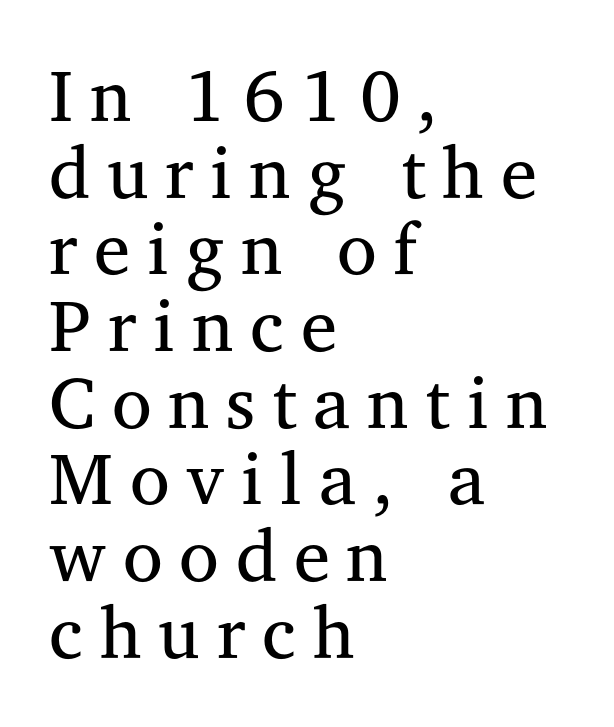
{"serif": "yes", "italic": "no", "bold": "no", "weight": "regular", "width": "normal", "stroke_contrast": "medium", "x_height": "medium", "monospaced": "no", "underline": "no", "align": "left", "line_spacing": "tight", "line_spacing_ratio": 1.05, "letter_spacing": "wide", "letter_spacing_em": 0.23, "glyph_px": 73}
